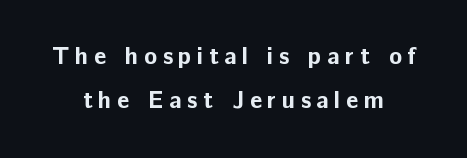
Q: Is the text bold? A: Yes.
Q: Is the text italic (slanted)? A: No, it is upright.
Q: Is the text underlined? A: No.
Q: How is the paragraph aligned? A: Centered.
Q: Is the spacing between letters normal or unusually wide? A: Unusually wide.
